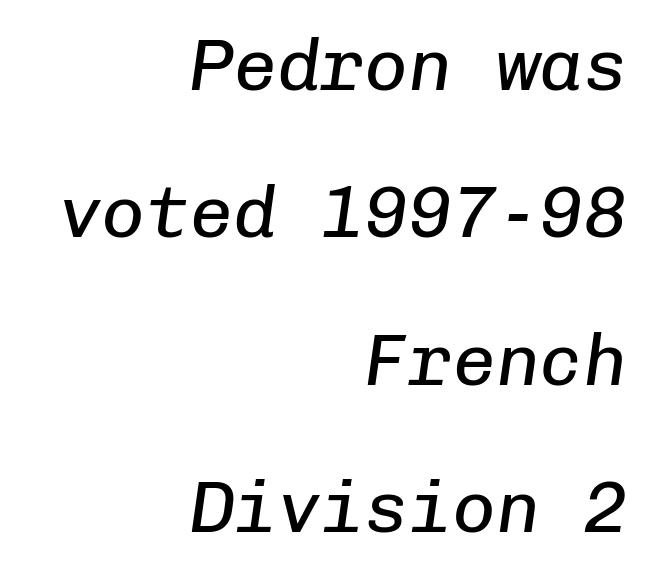
The image shows 73 px regular-weight type, italic (leaning right), monospaced; set right-aligned, loose line spacing (2.02x), normal letter spacing, not underlined; low stroke contrast and a medium x-height.
